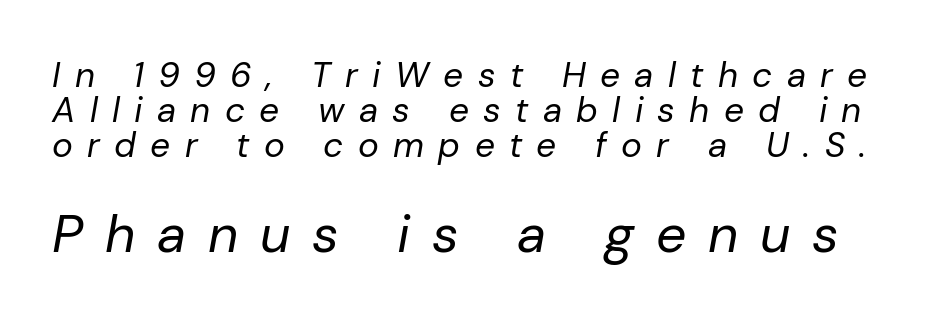
Q: Is the text bold? A: No.
Q: Is the text italic (slanted)? A: Yes, it leans right by about 10 degrees.
Q: Is the text underlined? A: No.
Q: Is the spacing between letters normal or unusually wide? A: Unusually wide.
Q: Is the spacing between lines tight, normal or loose? A: Tight.
Q: Which block of text is set in a larger size, the first (top) or the second (bottom)? A: The second (bottom) one.
Q: Width (condensed, normal, or wide)? A: Normal.
Q: Stroke contrast? A: Low.
Q: x-height? A: Medium.
Q: Monospaced? A: No.
